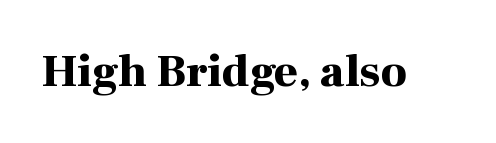
The passage shown is typed in a proportional face where columns would drift. Stroke terminals: seriffed. Glyph-to-glyph distance matches everyday printed text. The passage shown is emphatically bold. Upright lettering throughout.
